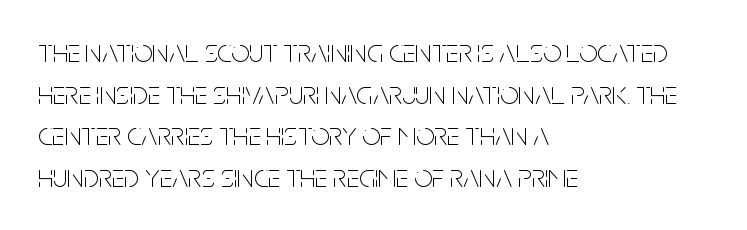
{"serif": "no", "italic": "no", "bold": "no", "weight": "thin", "width": "condensed", "stroke_contrast": "low", "x_height": "large", "monospaced": "no", "underline": "no", "align": "left", "line_spacing": "normal", "line_spacing_ratio": 1.3, "letter_spacing": "normal", "letter_spacing_em": 0.0, "glyph_px": 32}
